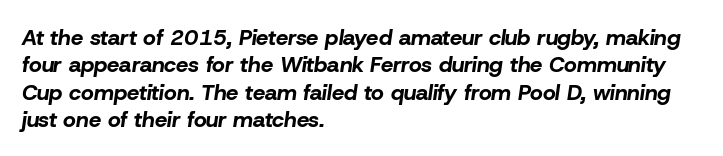
Italic? Definitely — the glyphs are oblique. This rendering features lettering with no underline. Heft: maximum for text — a bold. The paragraph has a hard left edge and a soft right edge. Nothing unusual about the tracking: characters are spaced as the font intends.
